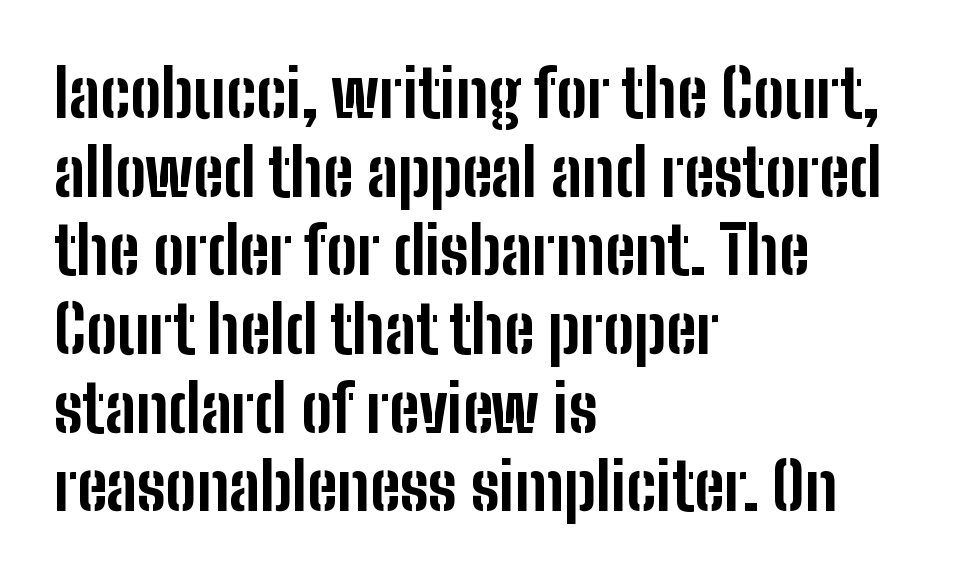
Q: Is the text bold? A: Yes.
Q: Is the text italic (slanted)? A: No, it is upright.
Q: Is the typeface a serif or a sans-serif typeface? A: Sans-serif.
Q: Is the text underlined? A: No.
Q: How is the paragraph aligned? A: Left-aligned.
Q: Is the spacing between letters normal or unusually wide? A: Normal.
Q: Width (condensed, normal, or wide)? A: Condensed.
Q: Stroke contrast? A: Low.
Q: x-height? A: Medium.
Q: Monospaced? A: No.
